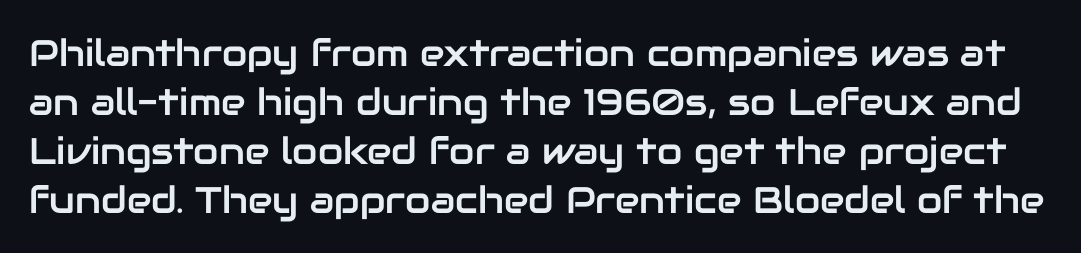
Q: Is the text italic (slanted)? A: No, it is upright.
Q: Is the typeface a serif or a sans-serif typeface? A: Sans-serif.
Q: Is the text underlined? A: No.
Q: Is the spacing between letters normal or unusually wide? A: Normal.
Q: Is the spacing between lines tight, normal or loose? A: Normal.
Q: Width (condensed, normal, or wide)? A: Normal.
Q: Stroke contrast? A: Low.
Q: x-height? A: Medium.
Q: Monospaced? A: No.
